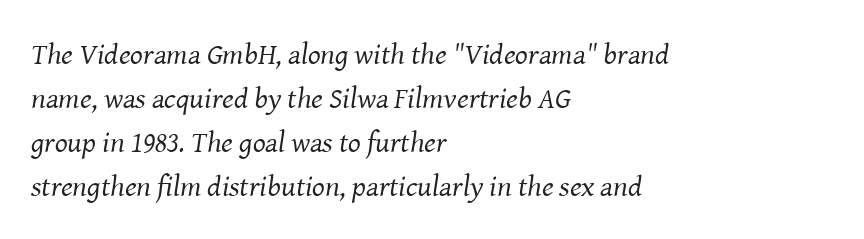
{"serif": "yes", "italic": "yes", "lean": "right", "slant_degrees": 8, "bold": "no", "weight": "regular", "width": "normal", "stroke_contrast": "medium", "x_height": "medium", "monospaced": "no", "underline": "no", "align": "left", "line_spacing": "normal", "line_spacing_ratio": 1.47, "letter_spacing": "normal", "letter_spacing_em": 0.0, "glyph_px": 30}
